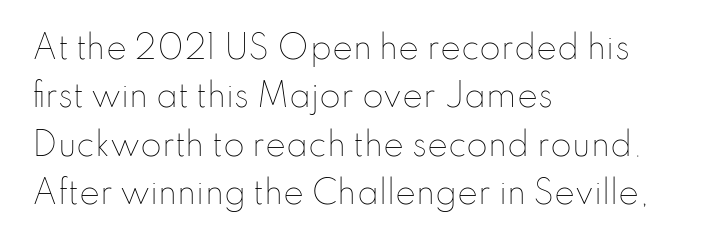
The image shows 31 px thin type, upright; set left-aligned, normal line spacing (1.56x), normal letter spacing, not underlined; low stroke contrast and a small x-height.
